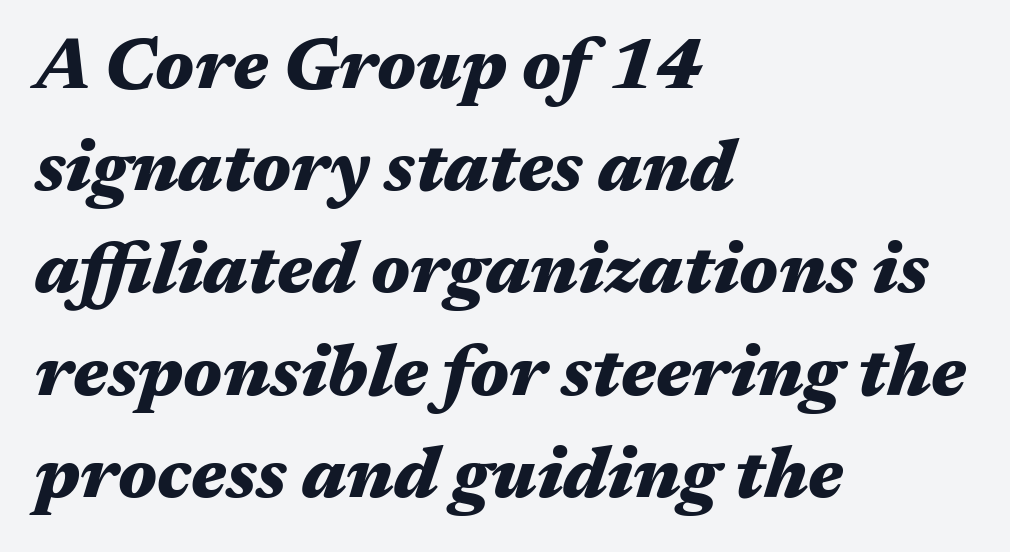
The image shows 72 px heavy, wide type, italic (leaning right); set left-aligned, normal line spacing (1.42x), normal letter spacing, not underlined; medium stroke contrast and a medium x-height.
